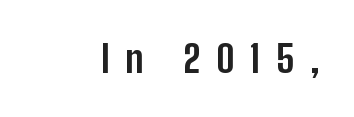
Q: Is the text bold? A: Yes.
Q: Is the text italic (slanted)? A: No, it is upright.
Q: Is the typeface a serif or a sans-serif typeface? A: Sans-serif.
Q: Is the text underlined? A: No.
Q: Is the spacing between letters normal or unusually wide? A: Unusually wide.
Q: Width (condensed, normal, or wide)? A: Condensed.
Q: Stroke contrast? A: Low.
Q: x-height? A: Medium.
Q: Monospaced? A: No.
